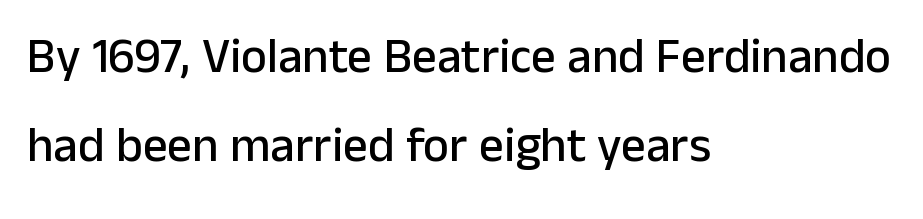
Decoration check: the copy has no underline. Does the copy run flush right? No — it runs flush left. There is no visible air inserted between adjacent glyphs. Ascenders rise straight up at ninety degrees.
